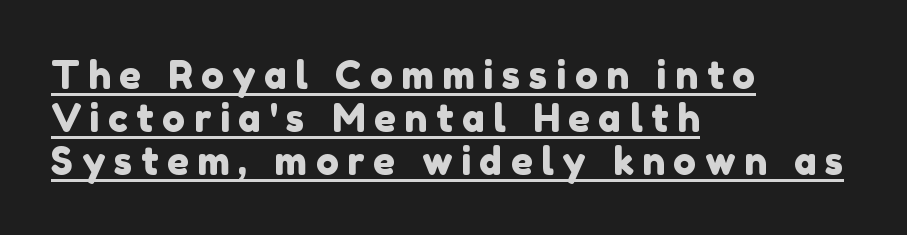
The image shows 38 px sans-serif type; set left-aligned, tight line spacing (1.13x), unusually wide letter spacing (+0.23 em), underlined; low stroke contrast and a medium x-height.
